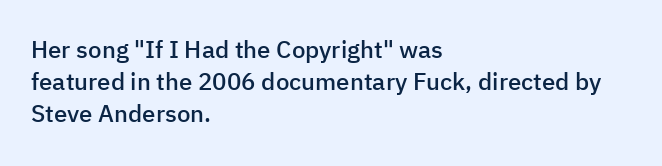
The foot of each line stays bare and open. Weight check: semibold — heavier than regular, not quite bold. Summary of vertical rhythm: regular, with standard interline spacing. Alignment: flush left.
